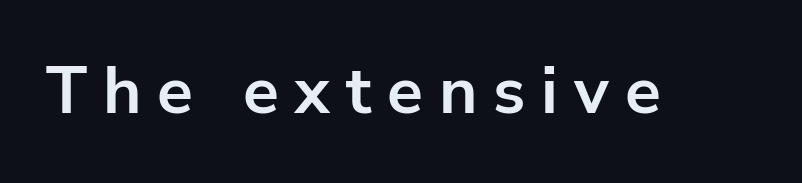
Q: Is the text bold? A: Yes.
Q: Is the text italic (slanted)? A: No, it is upright.
Q: Is the typeface a serif or a sans-serif typeface? A: Sans-serif.
Q: Is the text underlined? A: No.
Q: Is the spacing between letters normal or unusually wide? A: Unusually wide.
Q: Width (condensed, normal, or wide)? A: Normal.
Q: Stroke contrast? A: Low.
Q: x-height? A: Medium.
Q: Monospaced? A: No.
